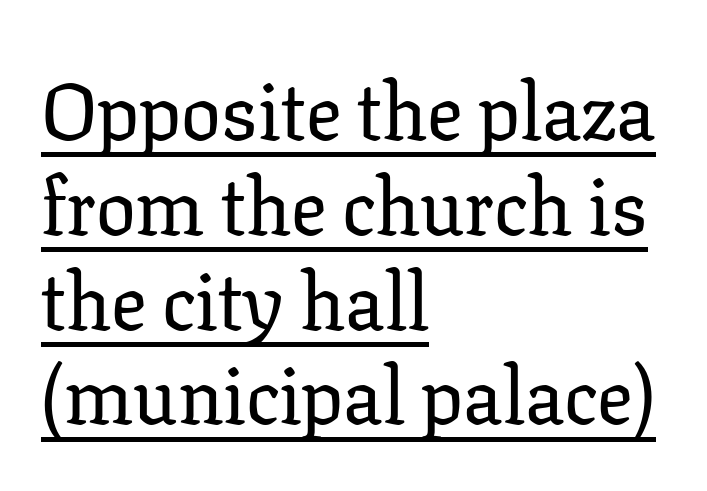
Q: Is the text italic (slanted)? A: No, it is upright.
Q: Is the typeface a serif or a sans-serif typeface? A: Serif.
Q: Is the text underlined? A: Yes.
Q: How is the paragraph aligned? A: Left-aligned.
Q: Is the spacing between letters normal or unusually wide? A: Normal.
Q: Width (condensed, normal, or wide)? A: Normal.
Q: Stroke contrast? A: Low.
Q: x-height? A: Medium.
Q: Monospaced? A: No.
